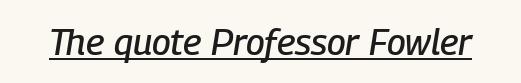
A typesetter would call this proportional, since set widths differ per character. A baseline rule has been typeset under these characters. Characters follow at the spacing the type designer built in. Notice how the stems are inclined rather than vertical — that's the hallmark of italics.
